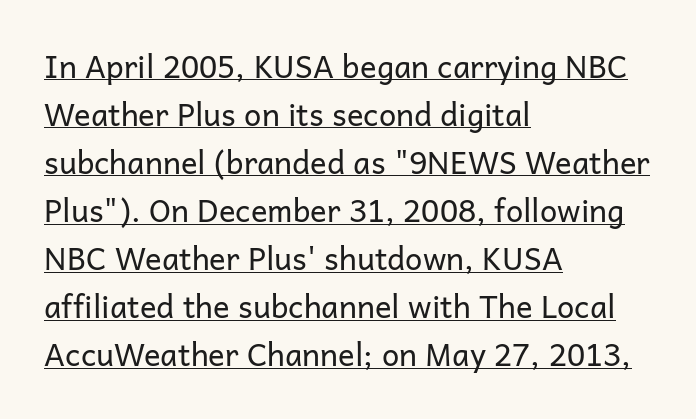
Q: Is the text bold? A: No.
Q: Is the text italic (slanted)? A: No, it is upright.
Q: Is the typeface a serif or a sans-serif typeface? A: Sans-serif.
Q: Is the text underlined? A: Yes.
Q: How is the paragraph aligned? A: Left-aligned.
Q: Is the spacing between letters normal or unusually wide? A: Normal.
Q: Is the spacing between lines tight, normal or loose? A: Normal.
Q: Width (condensed, normal, or wide)? A: Normal.
Q: Stroke contrast? A: Low.
Q: x-height? A: Medium.
Q: Monospaced? A: No.
